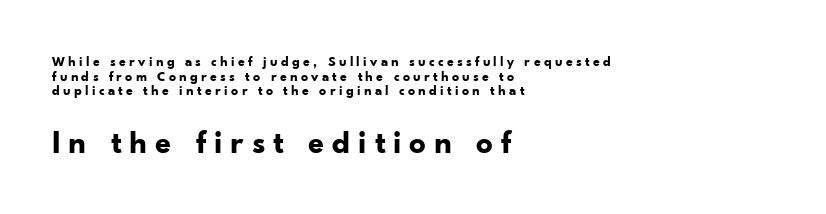
This is roman type, the default non-slanted kind. Beneath every word, the page is bare. Examine the stroke ends and you'll find no serifs. The lower block of text is set noticeably larger than the block above it. The rendering uses natural spacing where letterforms have individual widths. Typeset ragged right — the left edge is the straight one.
